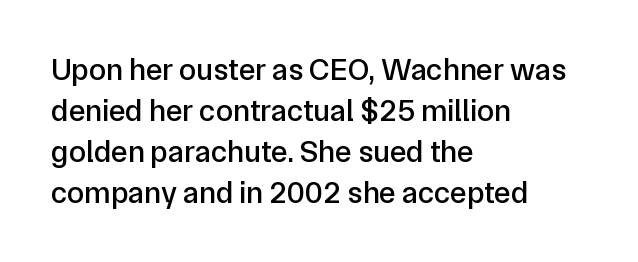
Q: Is the text italic (slanted)? A: No, it is upright.
Q: Is the typeface a serif or a sans-serif typeface? A: Sans-serif.
Q: Is the text underlined? A: No.
Q: How is the paragraph aligned? A: Left-aligned.
Q: Is the spacing between letters normal or unusually wide? A: Normal.
Q: Is the spacing between lines tight, normal or loose? A: Normal.
Q: Width (condensed, normal, or wide)? A: Normal.
Q: Stroke contrast? A: Low.
Q: x-height? A: Medium.
Q: Monospaced? A: No.
